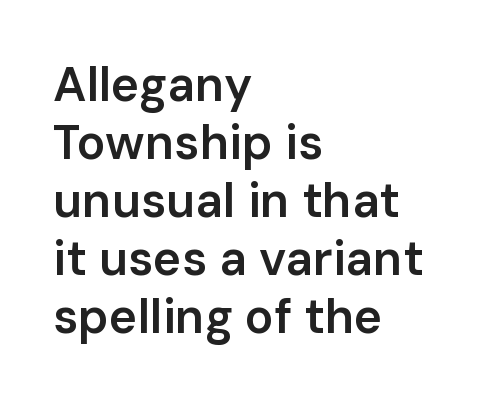
These lines are rendered in a variable-pitch font. The rendering uses a semibold face; strokes are thickened but not to full bold. Stroke terminals: plain, sans-serif. The tracking reads as untouched default to a designer's eye. Italic? Not at all — the glyphs are vertical. Where is the straight margin? On the left.
